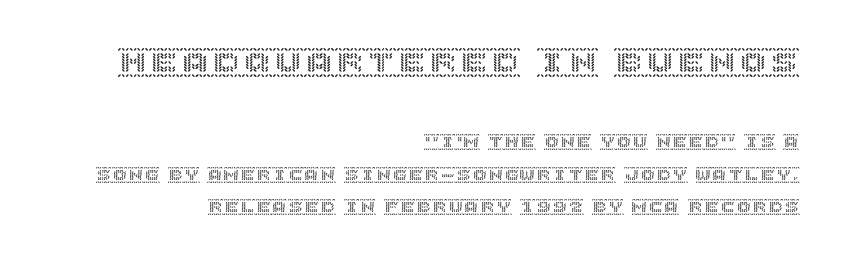
The letterforms sit shoulder to shoulder at normal distance. Typeset ragged left — the right edge is the straight one. The letters stand upright; this is a roman face. The leading is generous, giving the passage an open texture.
